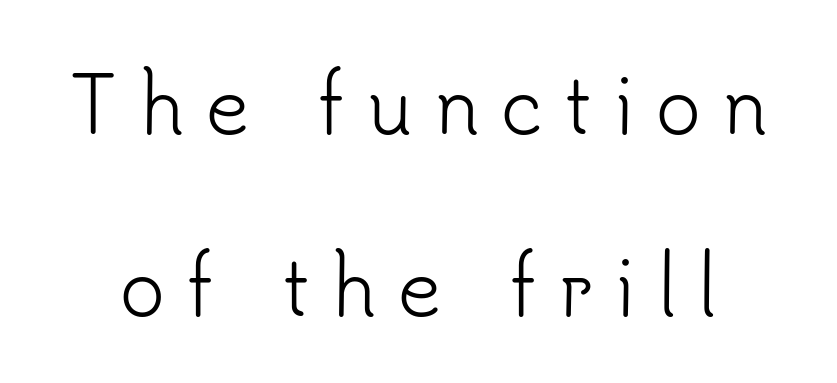
The image shows 76 px light sans-serif type, upright; set loose line spacing (2.39x), unusually wide letter spacing (+0.28 em), not underlined; low stroke contrast and a small x-height.
